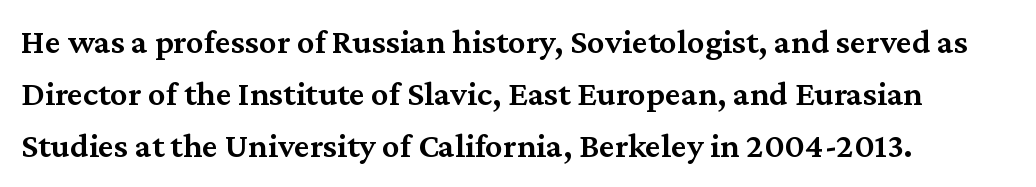
Q: Is the text bold? A: Semi-bold.
Q: Is the text italic (slanted)? A: No, it is upright.
Q: Is the typeface a serif or a sans-serif typeface? A: Serif.
Q: Is the text underlined? A: No.
Q: How is the paragraph aligned? A: Left-aligned.
Q: Is the spacing between letters normal or unusually wide? A: Normal.
Q: Is the spacing between lines tight, normal or loose? A: Normal.
Q: Width (condensed, normal, or wide)? A: Normal.
Q: Stroke contrast? A: Medium.
Q: x-height? A: Medium.
Q: Monospaced? A: No.
